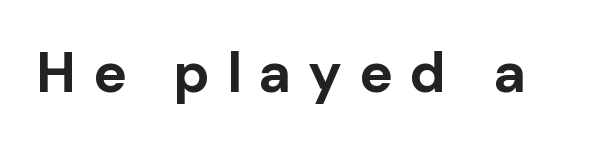
The image shows 56 px bold sans-serif type, upright; set unusually wide letter spacing (+0.3 em), not underlined; low stroke contrast and a medium x-height.
